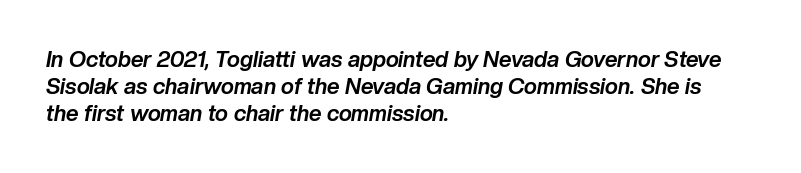
Q: Is the text bold? A: Yes.
Q: Is the text italic (slanted)? A: Yes, it leans right by about 10 degrees.
Q: Is the text underlined? A: No.
Q: How is the paragraph aligned? A: Left-aligned.
Q: Is the spacing between letters normal or unusually wide? A: Normal.
